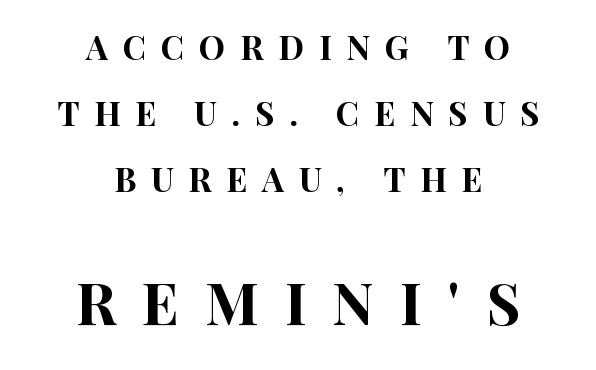
{"serif": "no", "italic": "no", "width": "condensed", "stroke_contrast": "high", "x_height": "large", "monospaced": "no", "underline": "no", "align": "center", "line_spacing": "loose", "line_spacing_ratio": 2.0, "letter_spacing": "wide", "letter_spacing_em": 0.45, "larger_block": "second", "size_ratio": 1.76, "glyph_px": 58}
